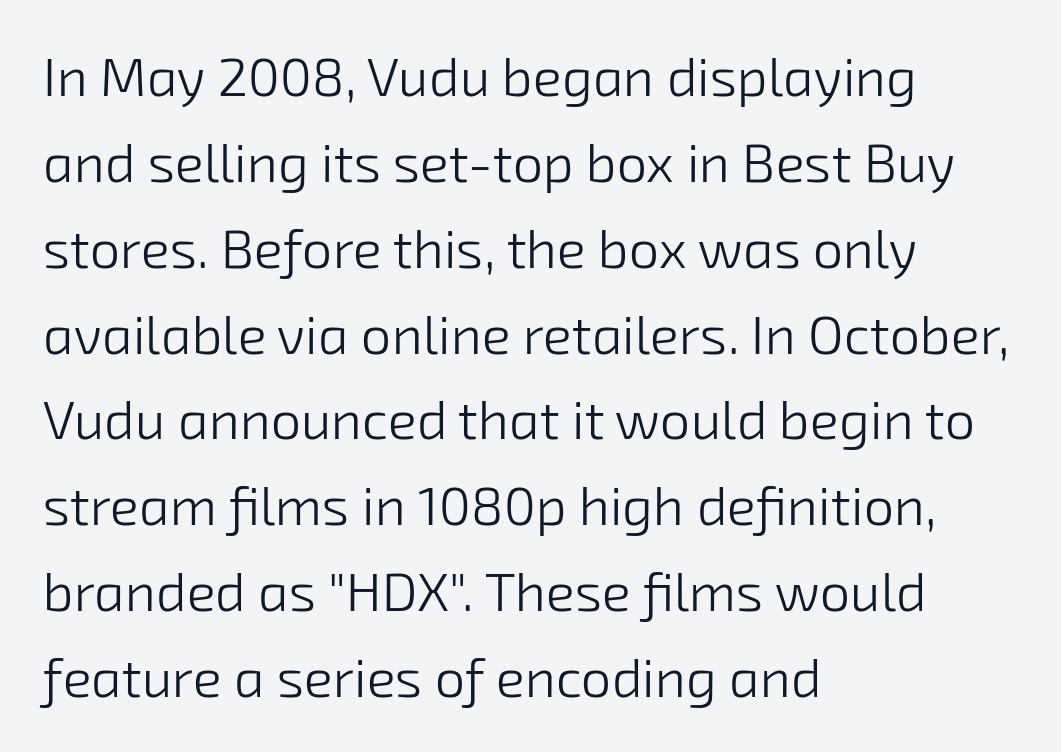
Q: Is the text bold? A: No.
Q: Is the typeface a serif or a sans-serif typeface? A: Sans-serif.
Q: Is the text underlined? A: No.
Q: How is the paragraph aligned? A: Left-aligned.
Q: Is the spacing between letters normal or unusually wide? A: Normal.
Q: Is the spacing between lines tight, normal or loose? A: Normal.
Q: Width (condensed, normal, or wide)? A: Normal.
Q: Stroke contrast? A: Low.
Q: x-height? A: Medium.
Q: Monospaced? A: No.
